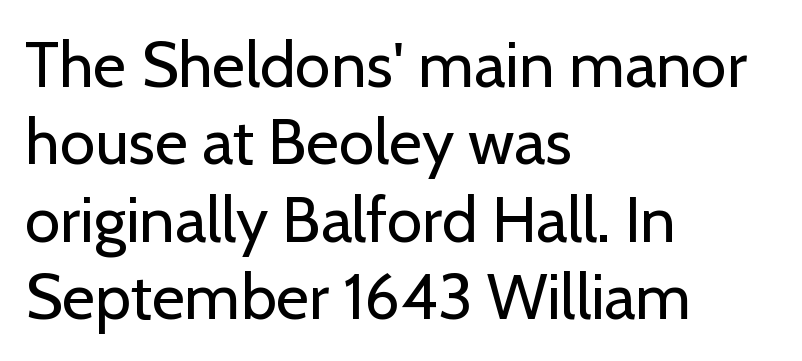
The image shows 64 px regular-weight sans-serif type, upright; set left-aligned, line spacing 1.21x, normal letter spacing, not underlined; low stroke contrast and a medium x-height.
